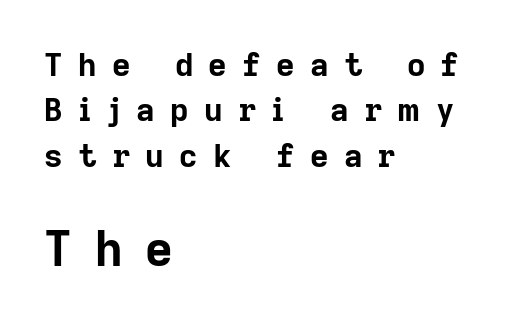
The image shows 48 px bold sans-serif type, upright; set left-aligned, normal line spacing (1.42x), unusually wide letter spacing (+0.48 em), not underlined; the second (bottom) block is 1.5x larger; low stroke contrast and a medium x-height.
